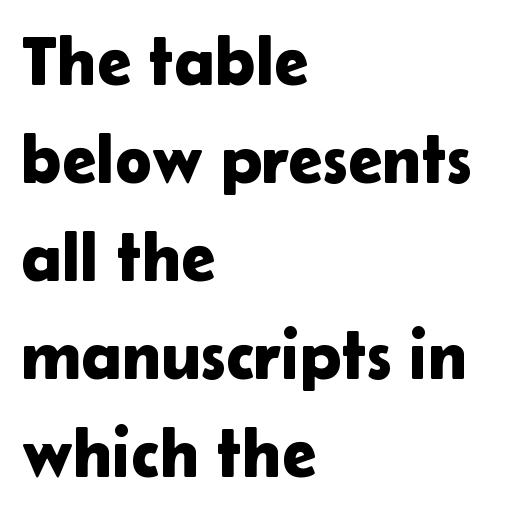
Q: Is the text italic (slanted)? A: No, it is upright.
Q: Is the typeface a serif or a sans-serif typeface? A: Sans-serif.
Q: Is the text underlined? A: No.
Q: How is the paragraph aligned? A: Left-aligned.
Q: Is the spacing between letters normal or unusually wide? A: Normal.
Q: Is the spacing between lines tight, normal or loose? A: Normal.
Q: Width (condensed, normal, or wide)? A: Normal.
Q: Stroke contrast? A: Low.
Q: x-height? A: Medium.
Q: Monospaced? A: No.
